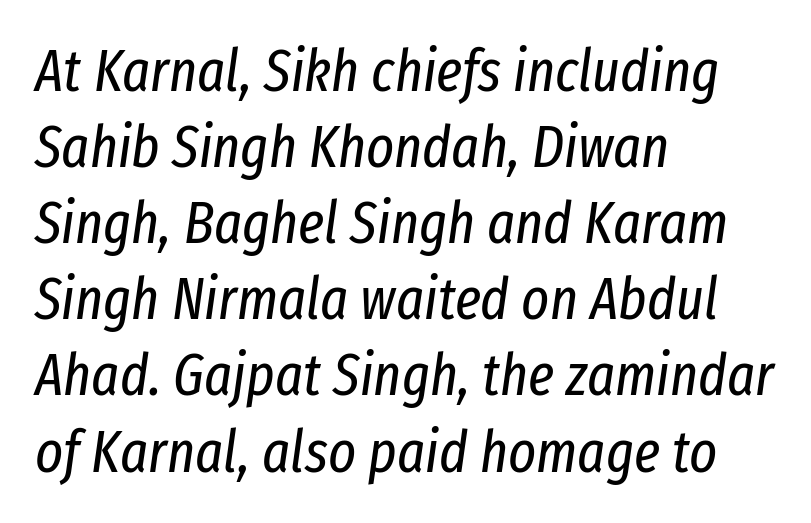
The image shows 59 px regular-weight, condensed type, italic (leaning right); set left-aligned, normal line spacing (1.29x), normal letter spacing, not underlined; low stroke contrast and a medium x-height.
